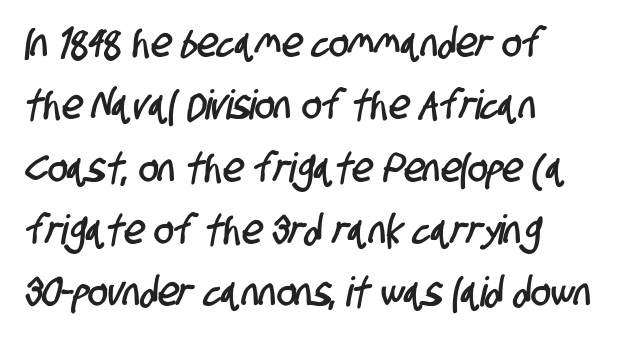
{"serif": "no", "width": "condensed", "stroke_contrast": "low", "x_height": "large", "monospaced": "no", "underline": "no", "align": "left", "line_spacing": "normal", "line_spacing_ratio": 1.52, "letter_spacing": "normal", "letter_spacing_em": 0.0, "glyph_px": 41}
